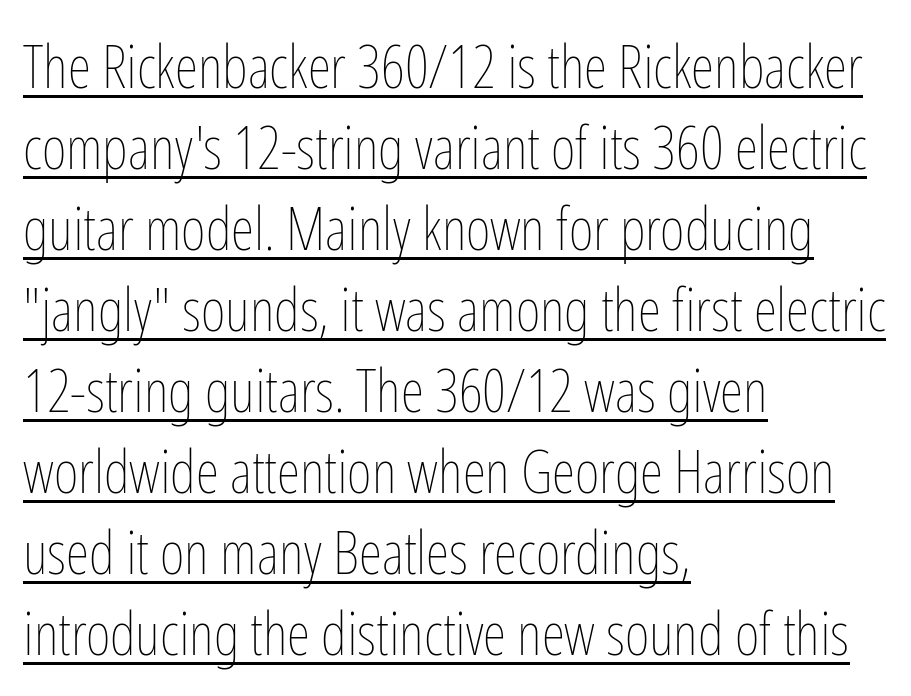
Successive baselines arrive at the customary interval. Every stem runs plumb, perpendicular to the baseline. The letters advance in unequal steps, a hallmark of proportional type. This is underlined copy, the kind a proofreader might mark for attention. Weight: regular or lighter. The tracking reads as untouched default to a designer's eye.
